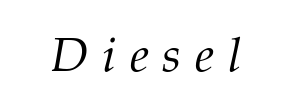
Q: Is the text bold? A: No.
Q: Is the text italic (slanted)? A: Yes, it leans right by about 12 degrees.
Q: Is the typeface a serif or a sans-serif typeface? A: Serif.
Q: Is the text underlined? A: No.
Q: How is the paragraph aligned? A: Centered.
Q: Is the spacing between letters normal or unusually wide? A: Unusually wide.
Q: Width (condensed, normal, or wide)? A: Normal.
Q: Stroke contrast? A: Medium.
Q: x-height? A: Medium.
Q: Monospaced? A: No.
